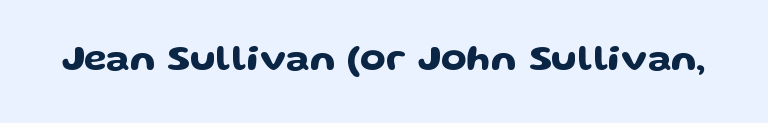
The letters carry no serifs — their stems end cleanly without finishing strokes. The letters stand upright; this is a roman face. Varying glyph widths throughout — classic text-font behaviour. The tracking reads as untouched default to a designer's eye. Underlining? Definitely not there.
